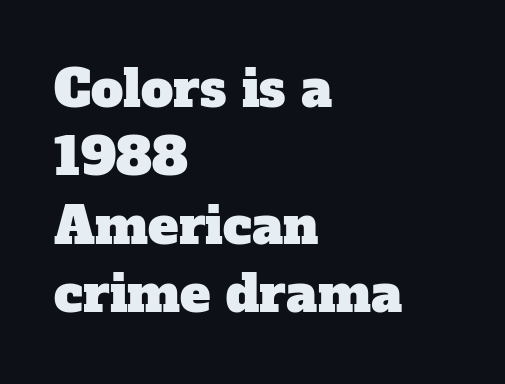
One glance says typical: line gaps are just what's usual. Short note: letters normally spaced. The face used here is proportionally spaced, like ordinary book or web type. The characters display serif detailing at their extremities. No word sits above an underline.
